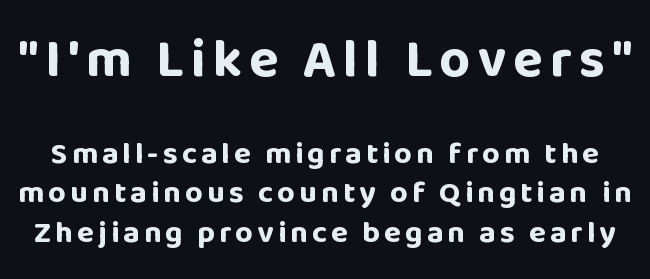
A student would notice the top passage is typeset larger than what follows. Font category for this specimen: sans-serif. Upright lettering throughout. In terms of leading, this rendering sits right in the middle. Weight: bold.
